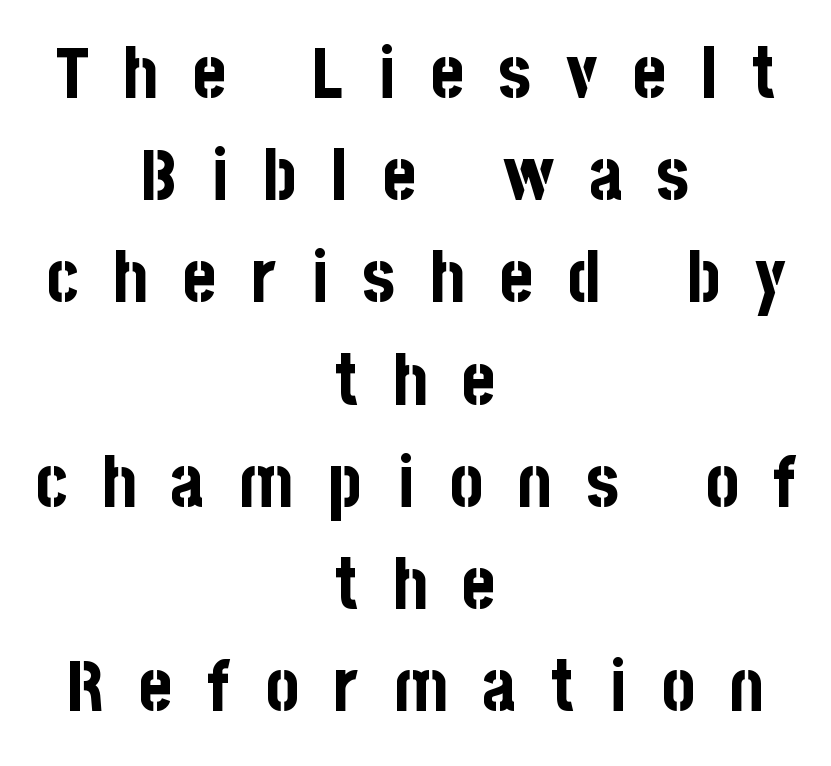
The image shows 71 px bold, condensed sans-serif type, upright; set centered, normal line spacing (1.44x), unusually wide letter spacing (+0.49 em), not underlined; low stroke contrast and a large x-height.
